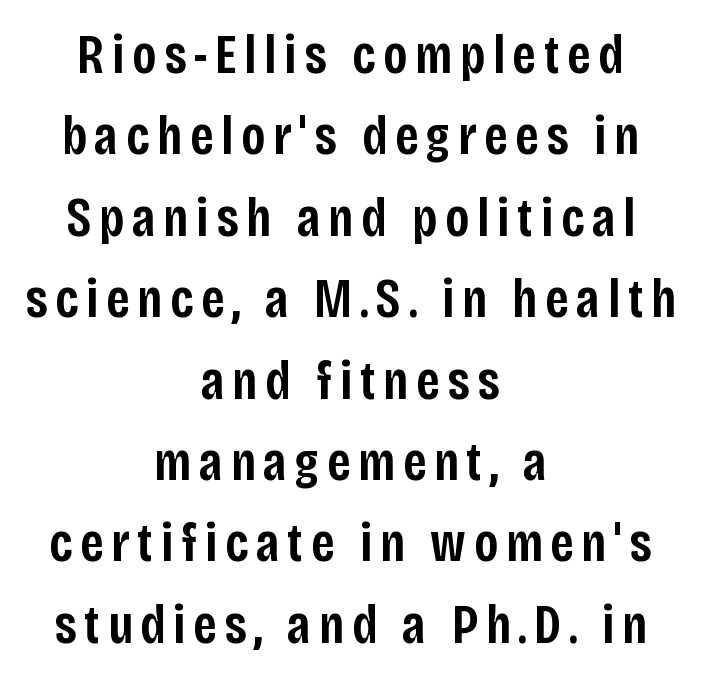
Q: Is the text bold? A: Semi-bold.
Q: Is the text italic (slanted)? A: No, it is upright.
Q: Is the typeface a serif or a sans-serif typeface? A: Sans-serif.
Q: Is the text underlined? A: No.
Q: How is the paragraph aligned? A: Centered.
Q: Is the spacing between lines tight, normal or loose? A: Normal.
Q: Width (condensed, normal, or wide)? A: Condensed.
Q: Stroke contrast? A: Low.
Q: x-height? A: Large.
Q: Monospaced? A: No.
